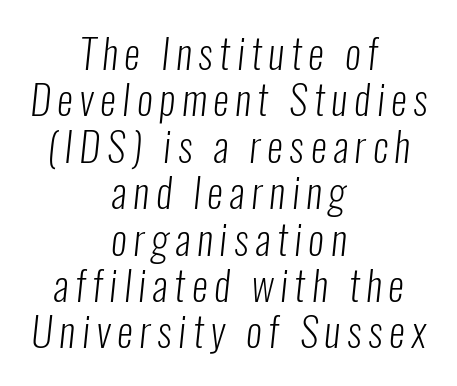
{"serif": "no", "bold": "no", "weight": "light", "width": "condensed", "stroke_contrast": "low", "x_height": "medium", "monospaced": "no", "underline": "no", "align": "center", "line_spacing_ratio": 1.16, "glyph_px": 40}
